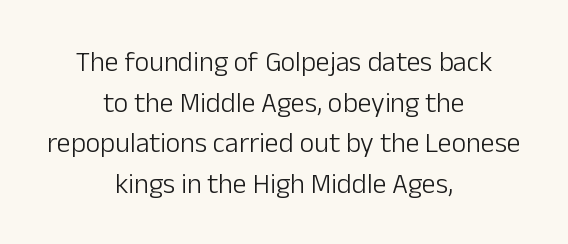
The image shows 28 px light sans-serif type, upright; set centered, normal line spacing (1.45x), normal letter spacing, not underlined; low stroke contrast and a medium x-height.
